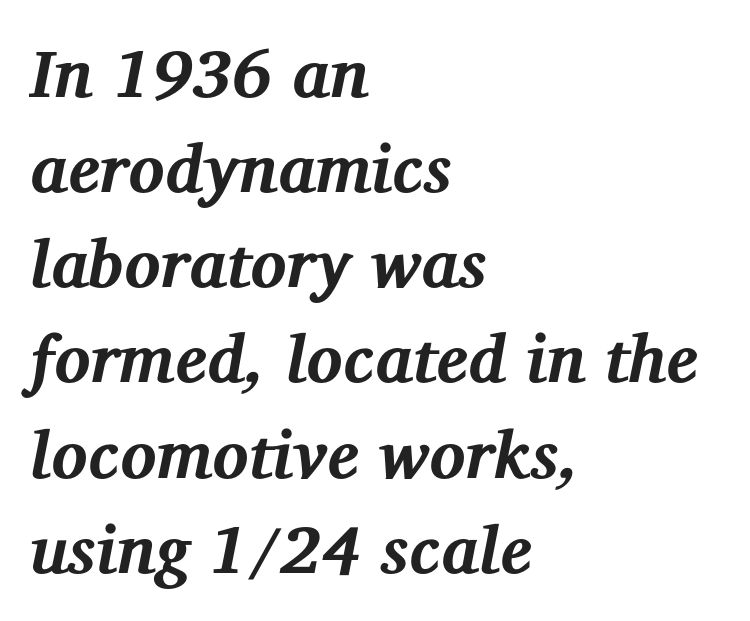
Each glyph is drawn with heavy, bold strokes. Is this a fixed-width face? No — the glyphs have proportional, varying widths. Compared with typical body copy, the letter spacing here is the same. Leftover space on each line is placed entirely after the last word.
